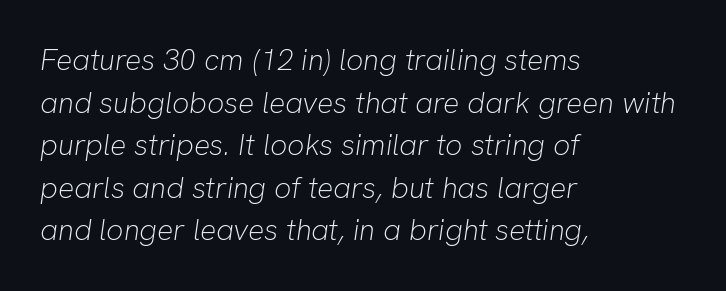
Q: Is the text bold? A: No.
Q: Is the text italic (slanted)? A: Yes, it leans right by about 8 degrees.
Q: Is the text underlined? A: No.
Q: How is the paragraph aligned? A: Left-aligned.
Q: Is the spacing between letters normal or unusually wide? A: Normal.
Q: Is the spacing between lines tight, normal or loose? A: Normal.
Q: Width (condensed, normal, or wide)? A: Normal.
Q: Stroke contrast? A: Low.
Q: x-height? A: Medium.
Q: Monospaced? A: No.
